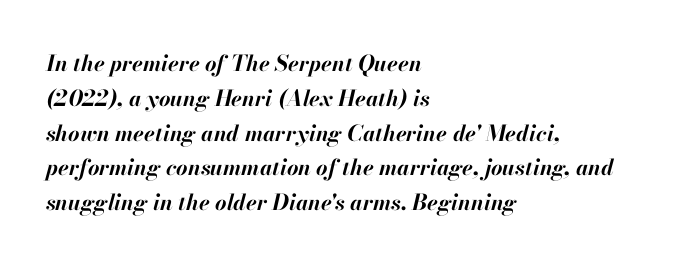
The image shows 22 px bold type, italic (leaning right); set left-aligned, normal line spacing (1.58x), normal letter spacing, not underlined.
